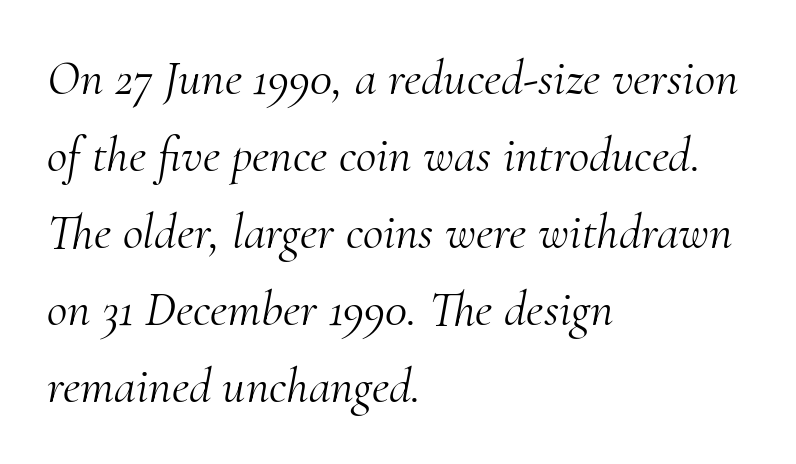
The image shows 50 px light serif type, italic (leaning right); set left-aligned, normal line spacing (1.54x), normal letter spacing, not underlined; medium stroke contrast and a small x-height.
